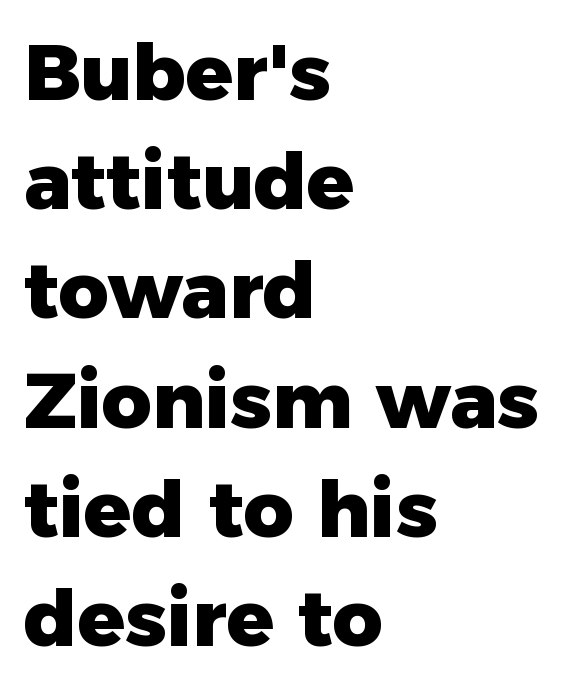
Q: Is the text bold? A: Yes.
Q: Is the text italic (slanted)? A: No, it is upright.
Q: Is the typeface a serif or a sans-serif typeface? A: Sans-serif.
Q: Is the text underlined? A: No.
Q: How is the paragraph aligned? A: Left-aligned.
Q: Is the spacing between letters normal or unusually wide? A: Normal.
Q: Is the spacing between lines tight, normal or loose? A: Normal.
Q: Width (condensed, normal, or wide)? A: Normal.
Q: Stroke contrast? A: Low.
Q: x-height? A: Medium.
Q: Monospaced? A: No.
